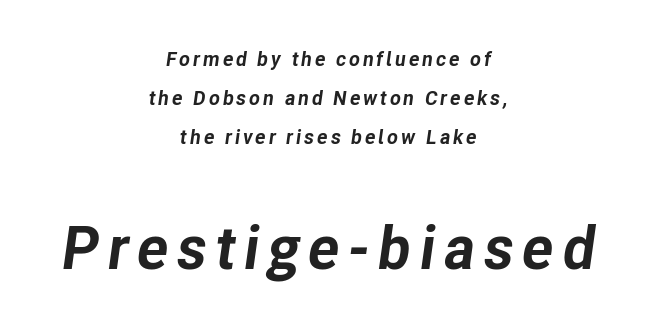
Casual observation: everything's sitting right in the middle. The space beneath each line is pristine and unruled. Do the characters align in a grid? No, the font is proportional. The rendering applies a slant to the glyphs. Which of the two is more prominent by size? The second, at the bottom.
